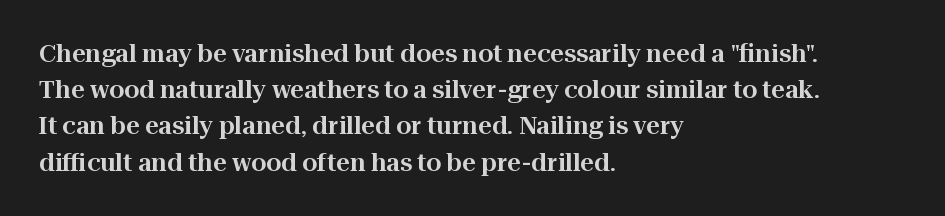
Q: Is the text italic (slanted)? A: No, it is upright.
Q: Is the text underlined? A: No.
Q: How is the paragraph aligned? A: Left-aligned.
Q: Is the spacing between letters normal or unusually wide? A: Normal.
Q: Is the spacing between lines tight, normal or loose? A: Normal.
